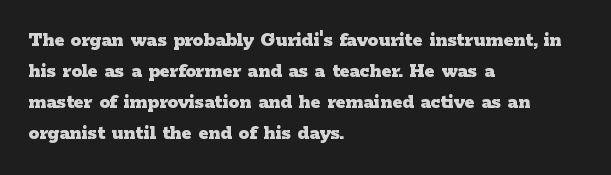
{"italic": "no", "bold": "yes", "underline": "no", "align": "left", "line_spacing": "normal", "line_spacing_ratio": 1.48, "letter_spacing": "normal", "letter_spacing_em": 0.0, "glyph_px": 21}
